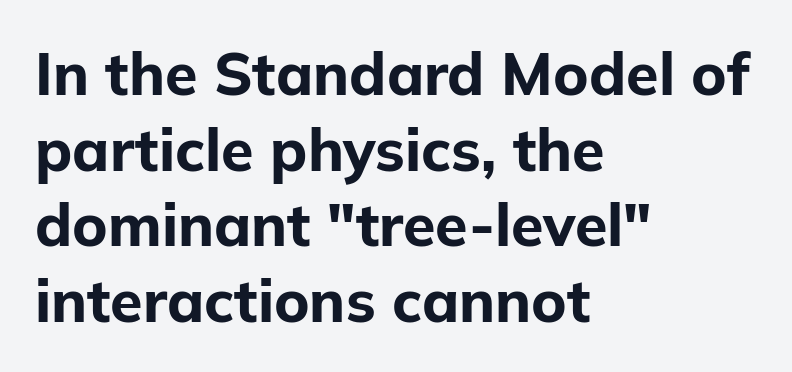
In terms of posture, this sample is upright. These lines are rendered in a variable-pitch font. Glance below the letters and you will spot only blank space. Compared with typical paragraphs, the rows here are spaced about the same.
